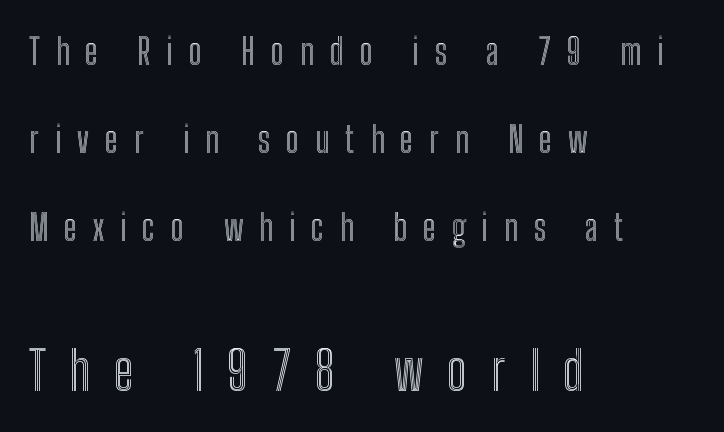
Beneath every word, the page is bare. Here the glyphs are tracked loosely, breaking word shapes into spaced letters. The designer dialed line spacing up above the default. Alignment: flush left. The later block is typeset at a bigger size than the earlier block. No italicization has been applied; the sample stays upright.
